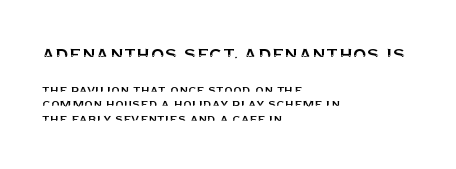
A typesetter would call this zero additional tracking. The paragraph shown leans on its left margin. Quick note: underline off. One glance says dense: line gaps are narrower than usual.
